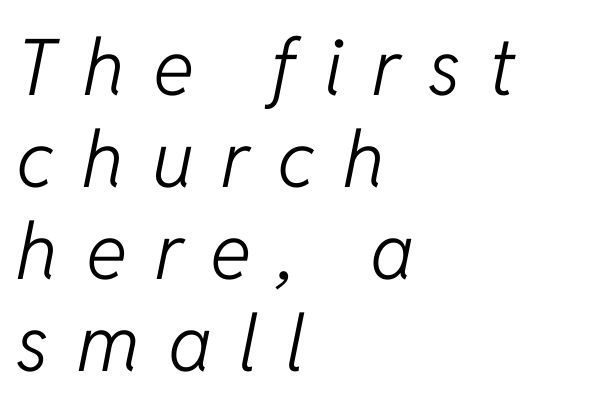
The image shows 78 px light type, italic (leaning right); set left-aligned, line spacing 1.18x, unusually wide letter spacing (+0.36 em), not underlined; low stroke contrast and a medium x-height.
